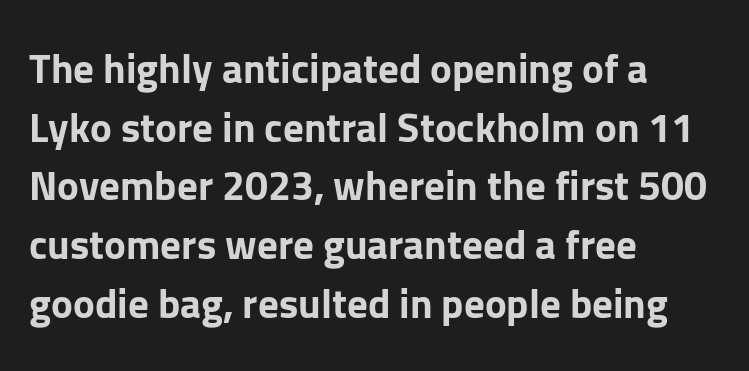
{"serif": "no", "italic": "no", "bold": "yes", "weight": "bold", "width": "normal", "stroke_contrast": "low", "x_height": "medium", "monospaced": "no", "underline": "no", "align": "left", "line_spacing": "normal", "line_spacing_ratio": 1.43, "letter_spacing": "normal", "letter_spacing_em": 0.0, "glyph_px": 41}
